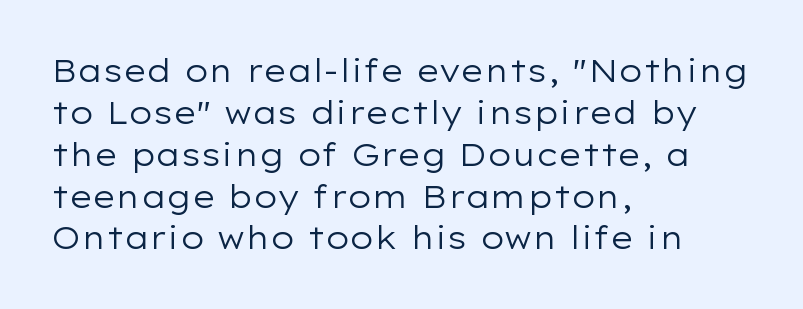
{"serif": "no", "italic": "no", "bold": "no", "weight": "regular", "width": "wide", "stroke_contrast": "low", "x_height": "medium", "monospaced": "no", "underline": "no", "align": "left", "line_spacing": "normal", "line_spacing_ratio": 1.35, "letter_spacing": "normal", "letter_spacing_em": 0.0, "glyph_px": 31}
